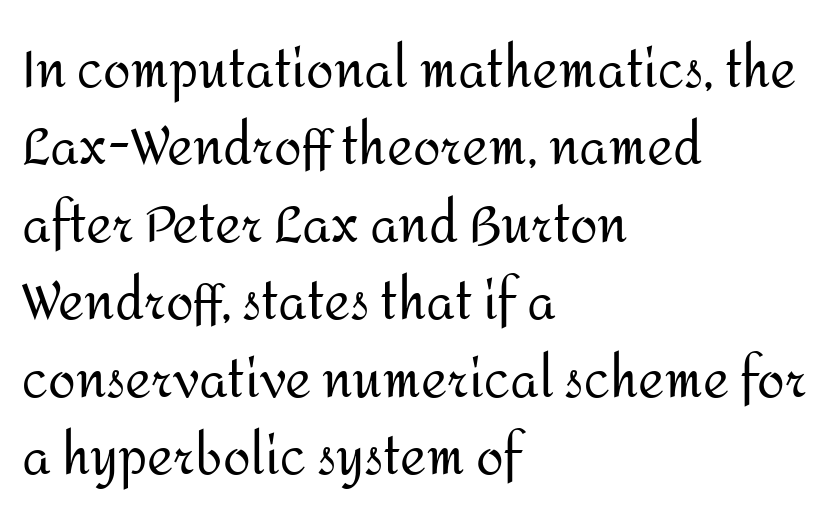
Regarding serifs, this sample does without them. A typesetter would call this proportional, since set widths differ per character. Tracking value appears to be zero — textbook default spacing. Italic: no, the glyphs are upright roman. Interline gaps are of average width in this sample. Alignment: flush left.
